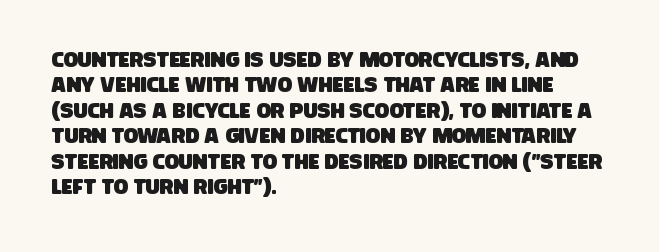
Q: Is the text underlined? A: No.
Q: How is the paragraph aligned? A: Left-aligned.
Q: Is the spacing between letters normal or unusually wide? A: Normal.
